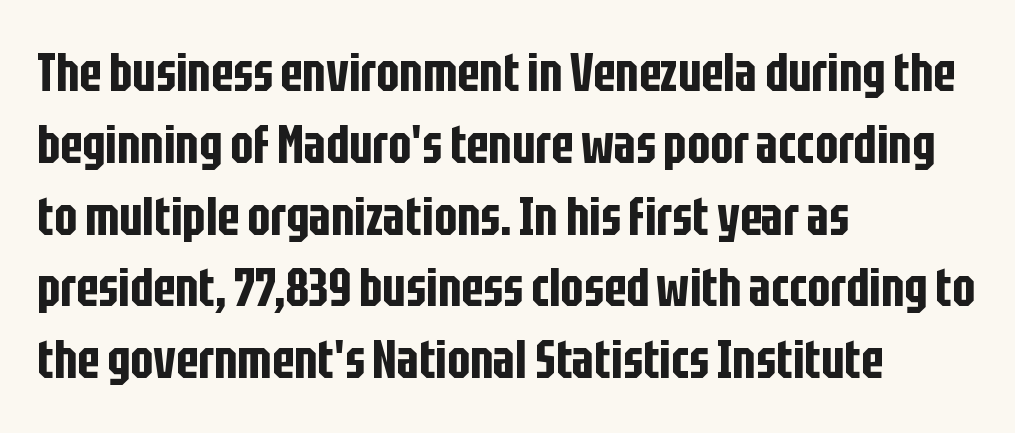
Q: Is the text italic (slanted)? A: No, it is upright.
Q: Is the typeface a serif or a sans-serif typeface? A: Sans-serif.
Q: Is the text underlined? A: No.
Q: How is the paragraph aligned? A: Left-aligned.
Q: Is the spacing between letters normal or unusually wide? A: Normal.
Q: Is the spacing between lines tight, normal or loose? A: Normal.
Q: Width (condensed, normal, or wide)? A: Condensed.
Q: Stroke contrast? A: Low.
Q: x-height? A: Large.
Q: Monospaced? A: No.
